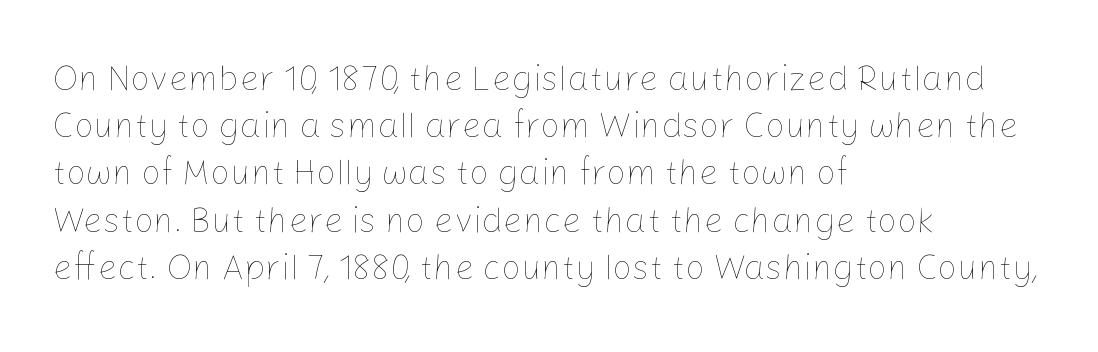
{"italic": "no", "bold": "no", "weight": "thin", "width": "normal", "stroke_contrast": "low", "x_height": "medium", "monospaced": "no", "underline": "no", "align": "left", "line_spacing": "normal", "line_spacing_ratio": 1.35, "letter_spacing": "normal", "letter_spacing_em": 0.0, "glyph_px": 35}
